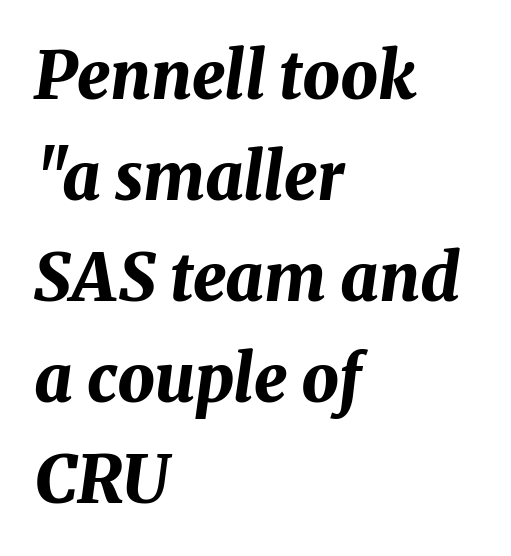
Q: Is the text bold? A: Yes.
Q: Is the text italic (slanted)? A: Yes, it leans right by about 8 degrees.
Q: Is the text underlined? A: No.
Q: How is the paragraph aligned? A: Left-aligned.
Q: Is the spacing between letters normal or unusually wide? A: Normal.
Q: Is the spacing between lines tight, normal or loose? A: Normal.
Q: Width (condensed, normal, or wide)? A: Normal.
Q: Stroke contrast? A: Medium.
Q: x-height? A: Medium.
Q: Monospaced? A: No.
